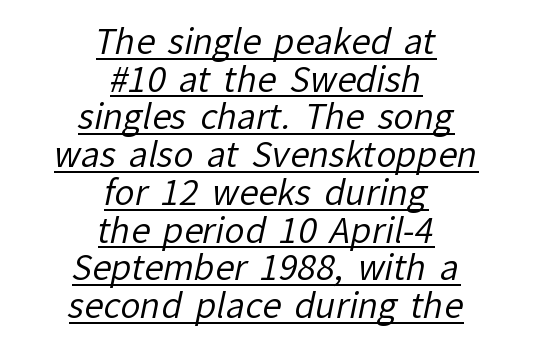
The passage shown is typeset with a sans-serif family. Nobody touched the tracking dial on this one. Compared with a flush-left layout, this one balances lines on the center instead. Check the space under the baseline: a stroke is drawn there.
